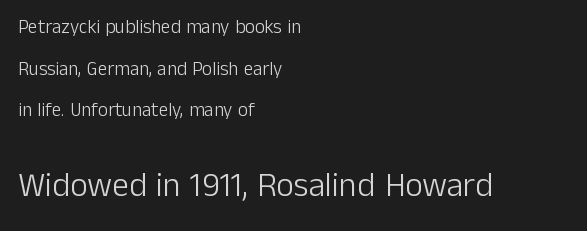
Q: Is the text bold? A: No.
Q: Is the text italic (slanted)? A: No, it is upright.
Q: Is the typeface a serif or a sans-serif typeface? A: Sans-serif.
Q: Is the text underlined? A: No.
Q: How is the paragraph aligned? A: Left-aligned.
Q: Is the spacing between letters normal or unusually wide? A: Normal.
Q: Is the spacing between lines tight, normal or loose? A: Loose.
Q: Which block of text is set in a larger size, the first (top) or the second (bottom)? A: The second (bottom) one.
Q: Width (condensed, normal, or wide)? A: Normal.
Q: Stroke contrast? A: Low.
Q: x-height? A: Medium.
Q: Monospaced? A: No.
